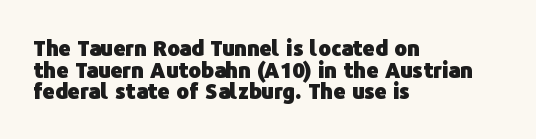
Q: Is the text bold? A: Yes.
Q: Is the text italic (slanted)? A: No, it is upright.
Q: Is the text underlined? A: No.
Q: How is the paragraph aligned? A: Left-aligned.
Q: Is the spacing between letters normal or unusually wide? A: Normal.
Q: Is the spacing between lines tight, normal or loose? A: Tight.
